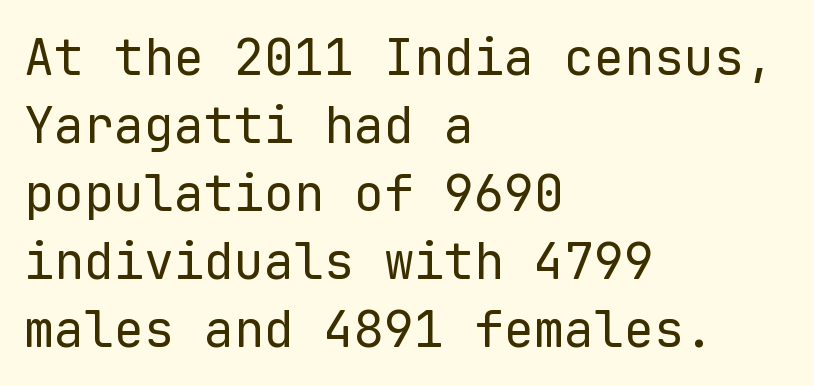
The image shows 50 px regular-weight sans-serif type, upright, monospaced; set left-aligned, normal line spacing (1.36x), normal letter spacing, not underlined; low stroke contrast and a medium x-height.
